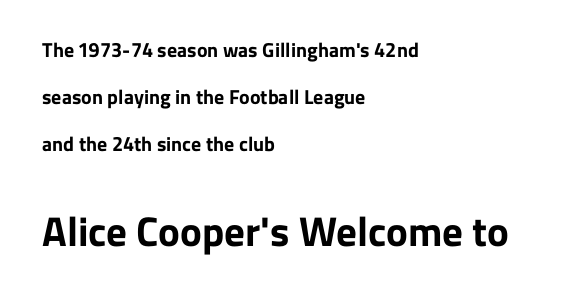
The image shows 41 px bold sans-serif type, upright; set left-aligned, loose line spacing (2.36x), normal letter spacing, not underlined; the second (bottom) block is 2.05x larger; low stroke contrast and a medium x-height.
